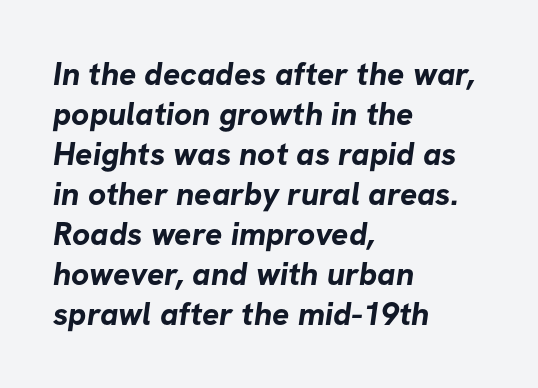
{"serif": "no", "bold": "yes", "weight": "bold", "width": "normal", "stroke_contrast": "low", "x_height": "medium", "monospaced": "no", "underline": "no", "align": "left", "line_spacing": "normal", "line_spacing_ratio": 1.25, "letter_spacing": "normal", "letter_spacing_em": 0.0, "glyph_px": 32}
